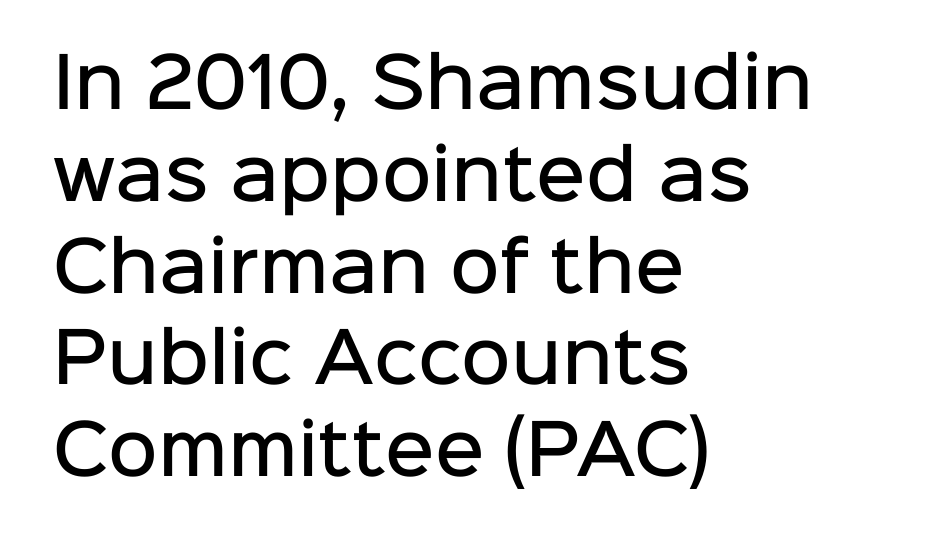
{"serif": "no", "italic": "no", "bold": "semi", "weight": "semibold", "width": "normal", "stroke_contrast": "low", "x_height": "medium", "monospaced": "no", "underline": "no", "align": "left", "line_spacing": "normal", "line_spacing_ratio": 1.35, "letter_spacing": "normal", "letter_spacing_em": 0.0, "glyph_px": 68}
